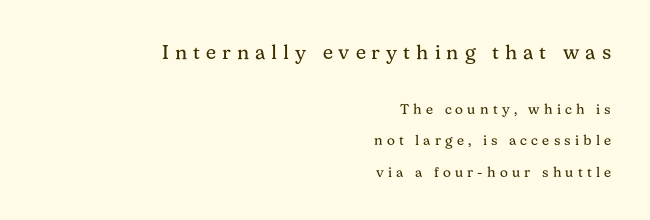
The image shows 20 px text type, upright; set right-aligned, loose line spacing (2.25x), unusually wide letter spacing (+0.3 em), not underlined; the first (top) block is 1.43x larger.
